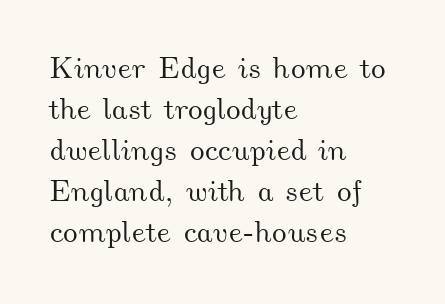
How would I describe the line gaps? Plain and ordinary. Letters rest on an invisible, unmarked baseline. Standard letterfit; no display-style spreading of the glyphs. Casual observation: everything's shoved over to the left.
